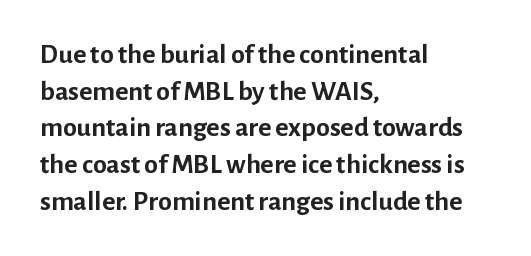
Q: Is the text bold? A: Yes.
Q: Is the text italic (slanted)? A: No, it is upright.
Q: Is the typeface a serif or a sans-serif typeface? A: Sans-serif.
Q: Is the text underlined? A: No.
Q: How is the paragraph aligned? A: Left-aligned.
Q: Is the spacing between letters normal or unusually wide? A: Normal.
Q: Is the spacing between lines tight, normal or loose? A: Normal.
Q: Width (condensed, normal, or wide)? A: Normal.
Q: Stroke contrast? A: Low.
Q: x-height? A: Medium.
Q: Monospaced? A: No.
